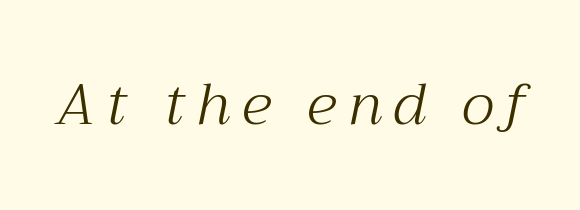
The image shows 57 px light serif type, italic (leaning right); set unusually wide letter spacing (+0.2 em), not underlined; medium stroke contrast and a medium x-height.
